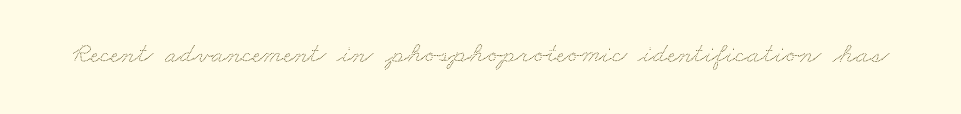
Q: Is the text underlined? A: No.
Q: Is the spacing between letters normal or unusually wide? A: Normal.
Q: Width (condensed, normal, or wide)? A: Wide.
Q: Stroke contrast? A: Low.
Q: x-height? A: Small.
Q: Monospaced? A: No.
